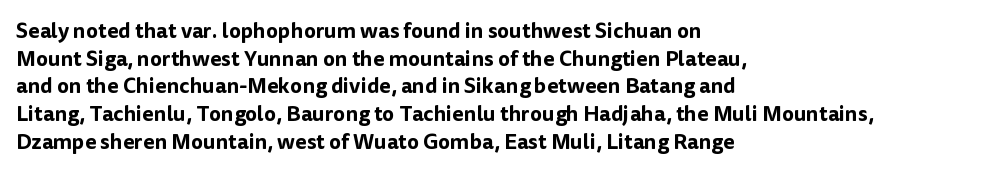
Every character sits straight up, as roman type does. Decoration check: the copy has no underline. A normal amount of white space separates one row of letters from the next. The passage shown has conventional tracking throughout.
